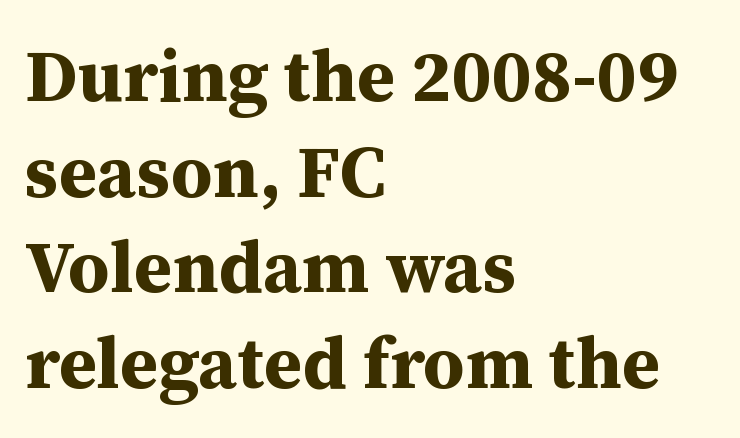
The image shows 73 px bold serif type, upright; set left-aligned, normal line spacing (1.31x), normal letter spacing, not underlined; medium stroke contrast and a medium x-height.
